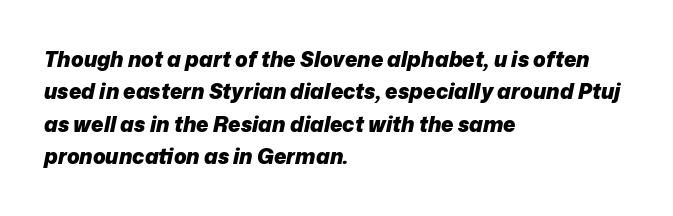
Q: Is the text bold? A: Yes.
Q: Is the text italic (slanted)? A: Yes, it leans right by about 12 degrees.
Q: Is the text underlined? A: No.
Q: How is the paragraph aligned? A: Left-aligned.
Q: Is the spacing between letters normal or unusually wide? A: Normal.
Q: Is the spacing between lines tight, normal or loose? A: Normal.
